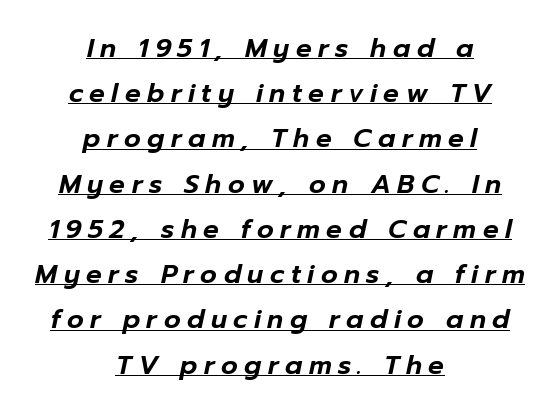
The type is letterspaced generously, with wide tracking. The text carries the slant typical of an italic or oblique font. Students, observe the line beneath the letters — that is underlining. Is the block centered? Yes — each line is placed symmetrically about the middle.
